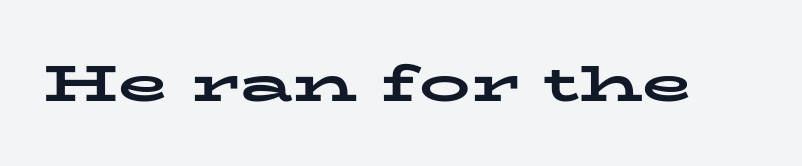
Notice how the stems are strictly vertical — no italics here. Only glyphs here, with clear space below each row. Do the characters align in a grid? No, the font is proportional. Heft: maximum for text — a bold.
